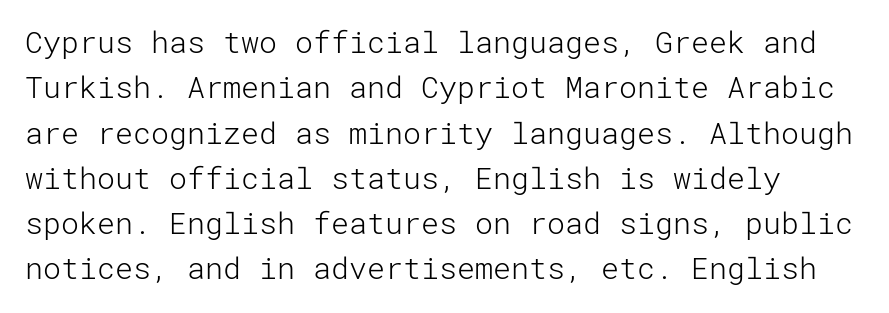
Q: Is the text bold? A: No.
Q: Is the text italic (slanted)? A: No, it is upright.
Q: Is the typeface a serif or a sans-serif typeface? A: Sans-serif.
Q: Is the text underlined? A: No.
Q: Is the spacing between letters normal or unusually wide? A: Normal.
Q: Is the spacing between lines tight, normal or loose? A: Normal.
Q: Width (condensed, normal, or wide)? A: Normal.
Q: Stroke contrast? A: Low.
Q: x-height? A: Medium.
